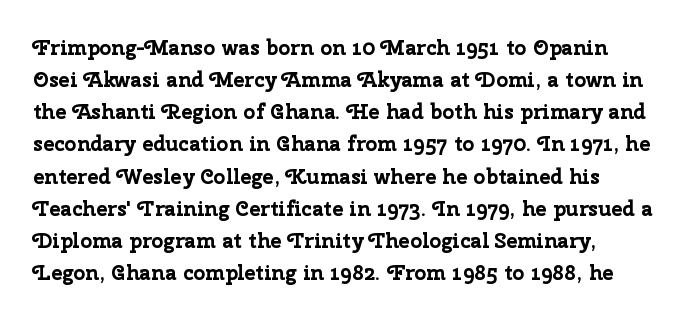
The face used here has the dense, thick strokes of a bold. Every stem runs plumb, perpendicular to the baseline. Observe the ordinary spacing: letters are neighbours, not strangers. Each new line begins a customary step beneath the previous one. The zone under the glyphs is completely vacant.
